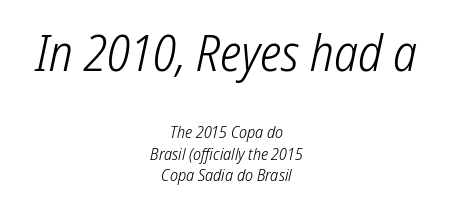
Q: Is the text bold? A: No.
Q: Is the typeface a serif or a sans-serif typeface? A: Sans-serif.
Q: Is the text underlined? A: No.
Q: How is the paragraph aligned? A: Centered.
Q: Is the spacing between letters normal or unusually wide? A: Normal.
Q: Is the spacing between lines tight, normal or loose? A: Normal.
Q: Which block of text is set in a larger size, the first (top) or the second (bottom)? A: The first (top) one.
Q: Width (condensed, normal, or wide)? A: Condensed.
Q: Stroke contrast? A: Low.
Q: x-height? A: Medium.
Q: Monospaced? A: No.
